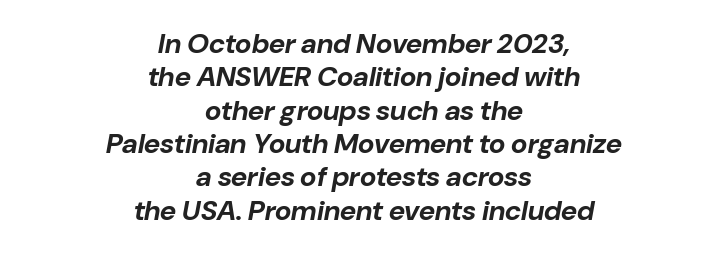
Anything drawn beneath the words? Only blank space. This sample is center-justified, so both line endings float freely. Heavy, bold letterforms. A typesetter would call this proportional, since set widths differ per character. The letters are slanted; this is an italic face.
